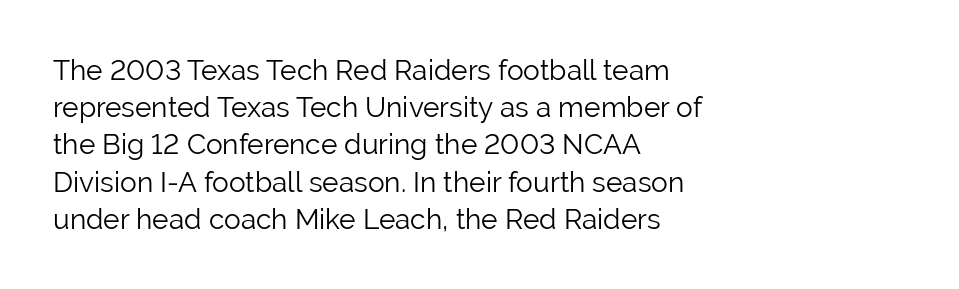
Q: Is the text bold? A: No.
Q: Is the text italic (slanted)? A: No, it is upright.
Q: Is the typeface a serif or a sans-serif typeface? A: Sans-serif.
Q: Is the text underlined? A: No.
Q: How is the paragraph aligned? A: Left-aligned.
Q: Is the spacing between letters normal or unusually wide? A: Normal.
Q: Is the spacing between lines tight, normal or loose? A: Normal.
Q: Width (condensed, normal, or wide)? A: Normal.
Q: Stroke contrast? A: Low.
Q: x-height? A: Medium.
Q: Monospaced? A: No.
